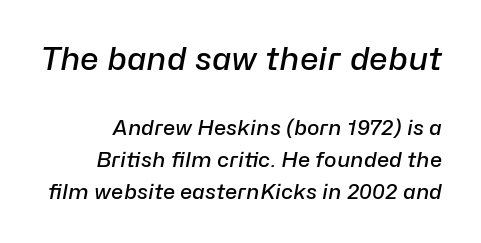
{"italic": "yes", "lean": "right", "slant_degrees": 10, "bold": "semi", "weight": "semibold", "width": "normal", "stroke_contrast": "low", "x_height": "medium", "monospaced": "no", "underline": "no", "line_spacing": "normal", "line_spacing_ratio": 1.53, "letter_spacing": "normal", "letter_spacing_em": 0.0, "larger_block": "first", "size_ratio": 1.52, "glyph_px": 32}
